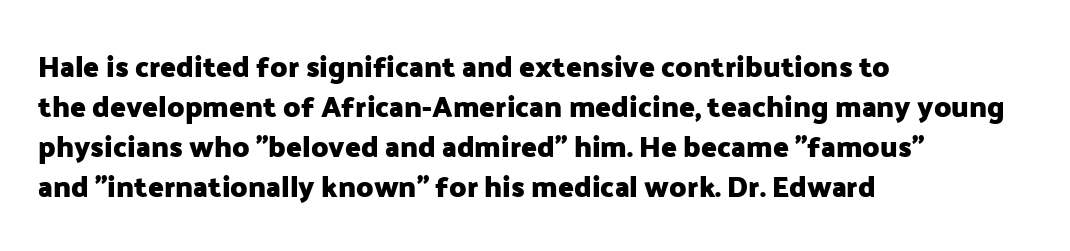
Note the varied advance widths — an 'i' is clearly narrower than an 'm'. Look at the stroke-to-counter ratio: heavy, a bold. Vertical spacing — default. Line beginnings align vertically; line endings do not. Rendered with straight, roman letterforms.
